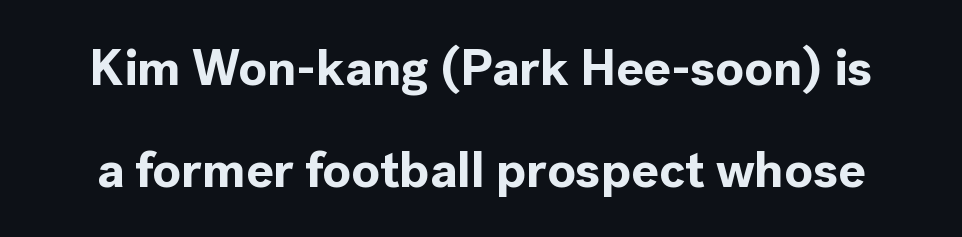
Q: Is the text bold? A: Yes.
Q: Is the text italic (slanted)? A: No, it is upright.
Q: Is the typeface a serif or a sans-serif typeface? A: Sans-serif.
Q: Is the text underlined? A: No.
Q: Is the spacing between letters normal or unusually wide? A: Normal.
Q: Is the spacing between lines tight, normal or loose? A: Loose.
Q: Width (condensed, normal, or wide)? A: Normal.
Q: x-height? A: Medium.
Q: Monospaced? A: No.
